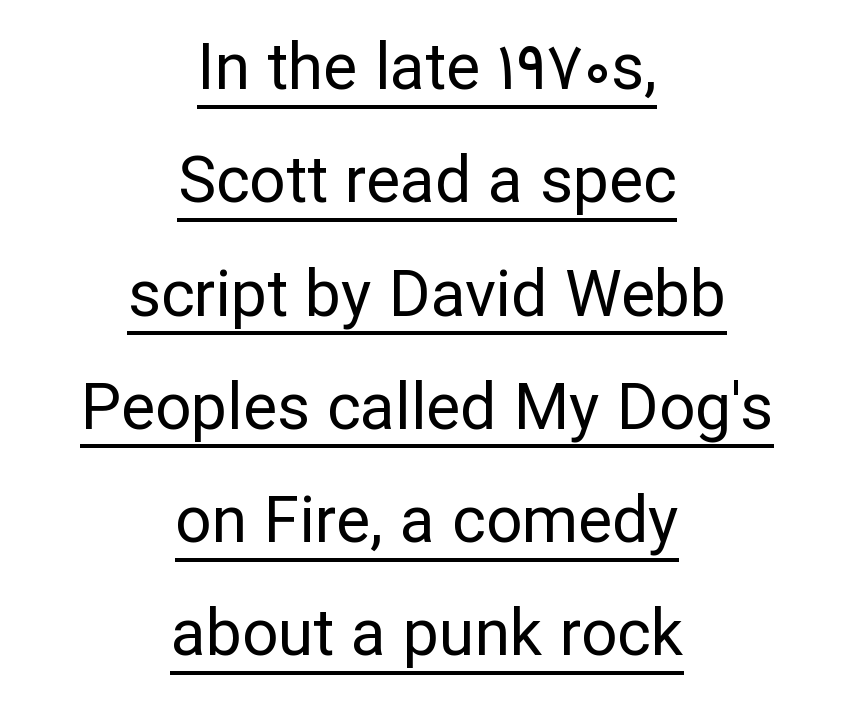
The letters advance in unequal steps, a hallmark of proportional type. Posture: vertical. Compared with a typical body face, this is equally light or lighter still. Students, observe the line beneath the letters — that is underlining. This sample uses plain, unmodified letter spacing.
